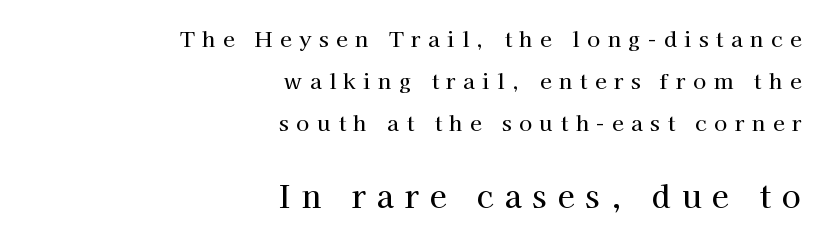
The image shows 31 px serif type, upright; set right-aligned, loose line spacing (1.99x), unusually wide letter spacing (+0.36 em), not underlined; the second (bottom) block is 1.48x larger; high stroke contrast and a medium x-height.
